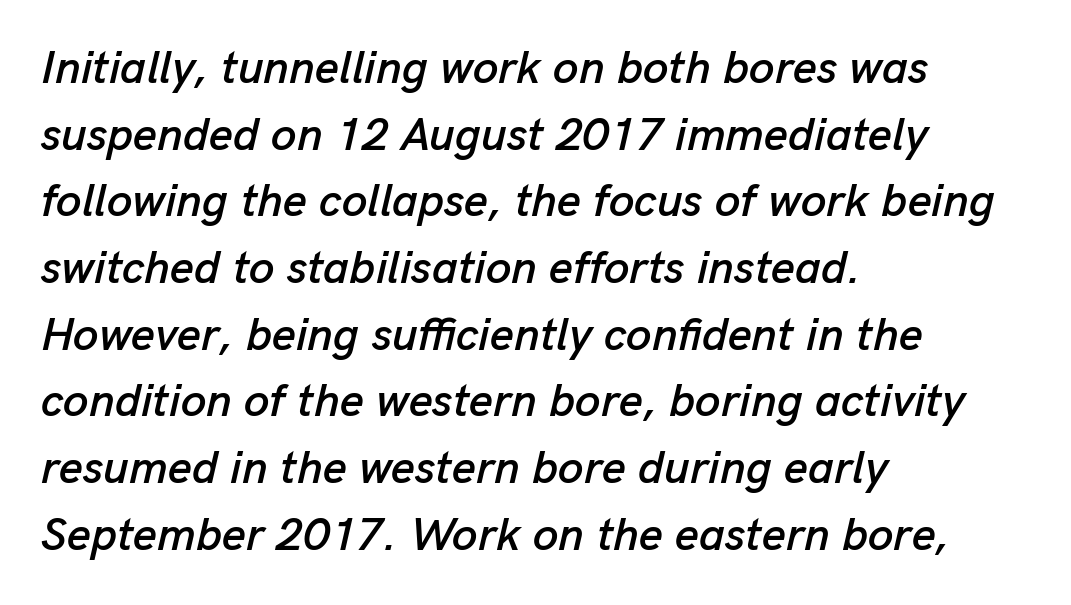
Descenders hang freely into open space. You could not count columns in this text — the font is proportionally spaced. In terms of leading, this rendering sits right in the middle. The font's italic variant was chosen for this text. Students, note that the glyphs here touch the page at normal intervals. The typesetter chose a ragged-right arrangement here.
